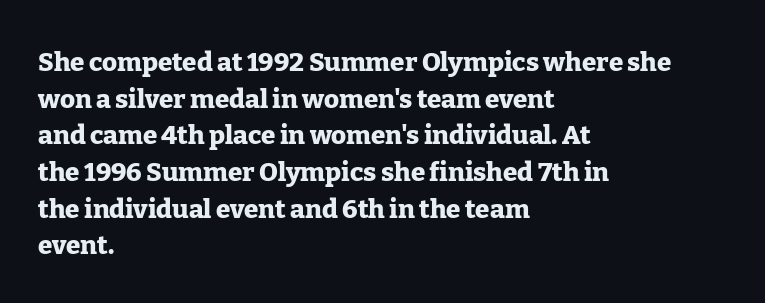
{"italic": "no", "bold": "yes", "underline": "no", "align": "left", "line_spacing": "normal", "line_spacing_ratio": 1.41, "letter_spacing": "normal", "letter_spacing_em": 0.0, "glyph_px": 26}
